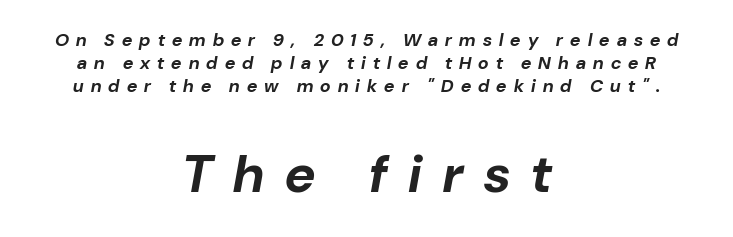
{"italic": "yes", "lean": "right", "slant_degrees": 10, "bold": "yes", "weight": "bold", "width": "normal", "stroke_contrast": "low", "x_height": "medium", "monospaced": "no", "underline": "no", "align": "center", "line_spacing": "normal", "line_spacing_ratio": 1.27, "letter_spacing": "wide", "letter_spacing_em": 0.4, "larger_block": "second", "size_ratio": 2.94, "glyph_px": 53}
